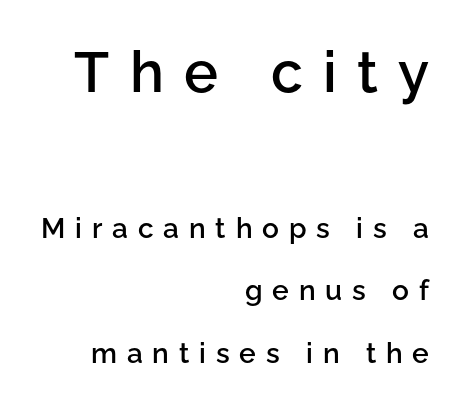
The image shows 57 px semibold sans-serif type, upright; set right-aligned, loose line spacing (2.23x), unusually wide letter spacing (+0.35 em), not underlined; the first (top) block is 2.04x larger; low stroke contrast and a medium x-height.
